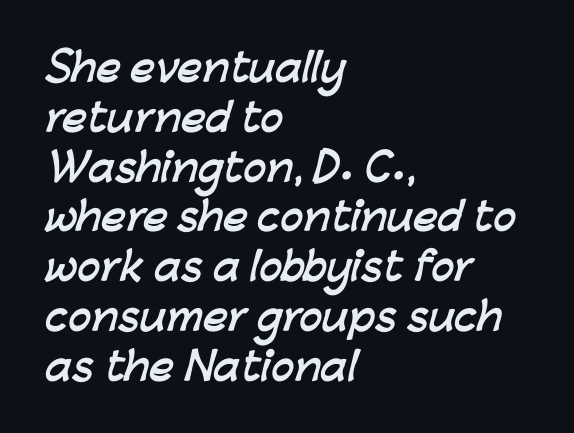
The image shows 38 px semibold sans-serif type; set left-aligned, normal line spacing (1.31x), normal letter spacing, not underlined; low stroke contrast and a medium x-height.
